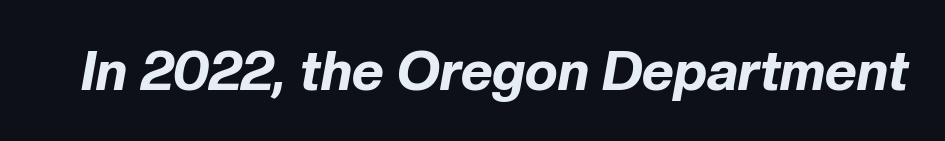
The baseline area is clear. Nothing unusual about the tracking: characters are spaced as the font intends. The face used here is proportionally spaced, like ordinary book or web type. These words are printed bold, with thick strokes throughout.
